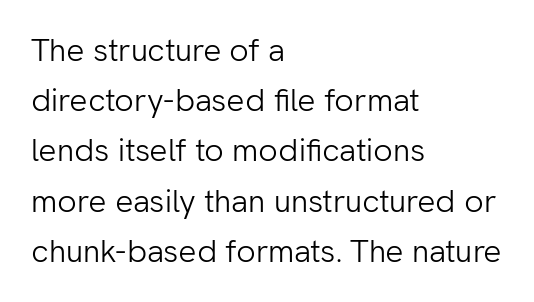
The image shows 32 px light sans-serif type, upright; set left-aligned, normal line spacing (1.57x), normal letter spacing, not underlined; low stroke contrast and a medium x-height.
